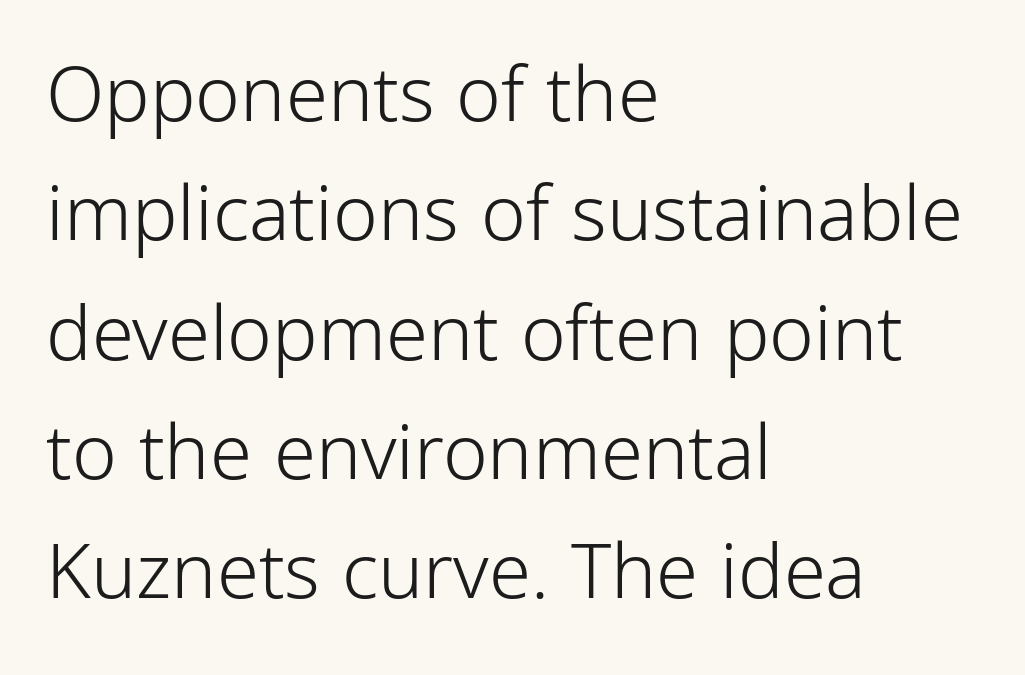
The image shows 76 px light, condensed sans-serif type, upright; set left-aligned, normal line spacing (1.57x), normal letter spacing, not underlined; low stroke contrast and a medium x-height.
